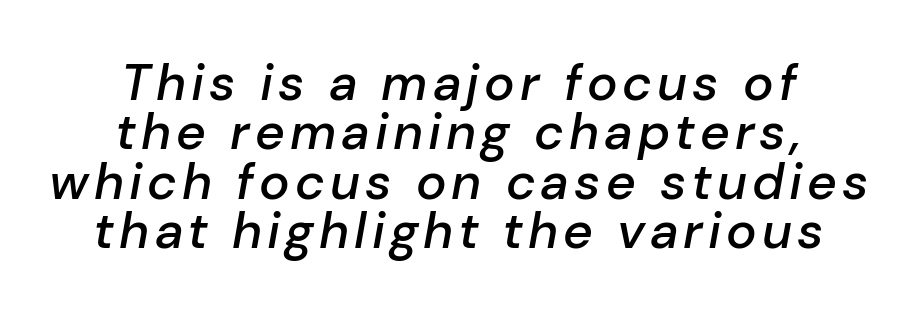
{"italic": "yes", "lean": "right", "slant_degrees": 10, "bold": "semi", "weight": "semibold", "width": "normal", "stroke_contrast": "low", "x_height": "medium", "monospaced": "no", "underline": "no", "align": "center", "line_spacing": "tight", "line_spacing_ratio": 0.97, "glyph_px": 51}
